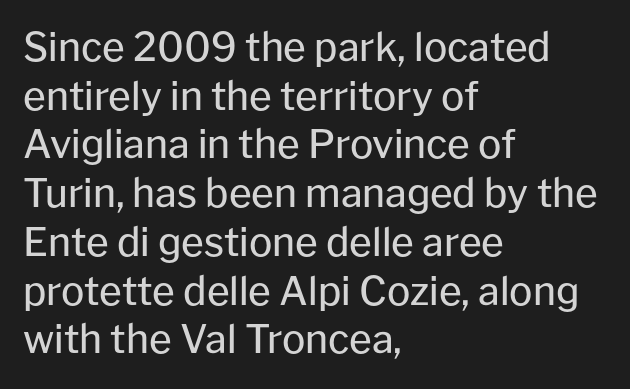
Q: Is the text bold? A: No.
Q: Is the text italic (slanted)? A: No, it is upright.
Q: Is the typeface a serif or a sans-serif typeface? A: Sans-serif.
Q: Is the text underlined? A: No.
Q: How is the paragraph aligned? A: Left-aligned.
Q: Is the spacing between letters normal or unusually wide? A: Normal.
Q: Is the spacing between lines tight, normal or loose? A: Normal.
Q: Width (condensed, normal, or wide)? A: Normal.
Q: Stroke contrast? A: Low.
Q: x-height? A: Medium.
Q: Monospaced? A: No.
